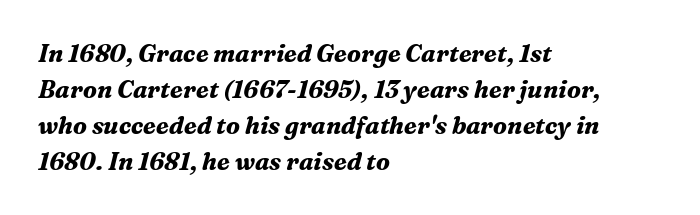
Observe the lean: these are italic letterforms. Caption: multi-line text, flush left, ragged right. The tracking reads as untouched default to a designer's eye. Caption: bold face, heavy strokes. Line spacing here is normal. The specimen omits any rule beneath the text block's lines.
